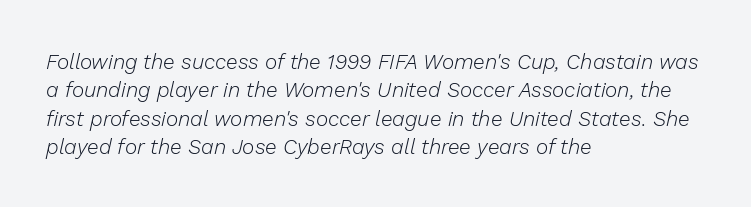
The image shows 21 px text type, italic (leaning right); set left-aligned, normal line spacing (1.35x), normal letter spacing, not underlined.
